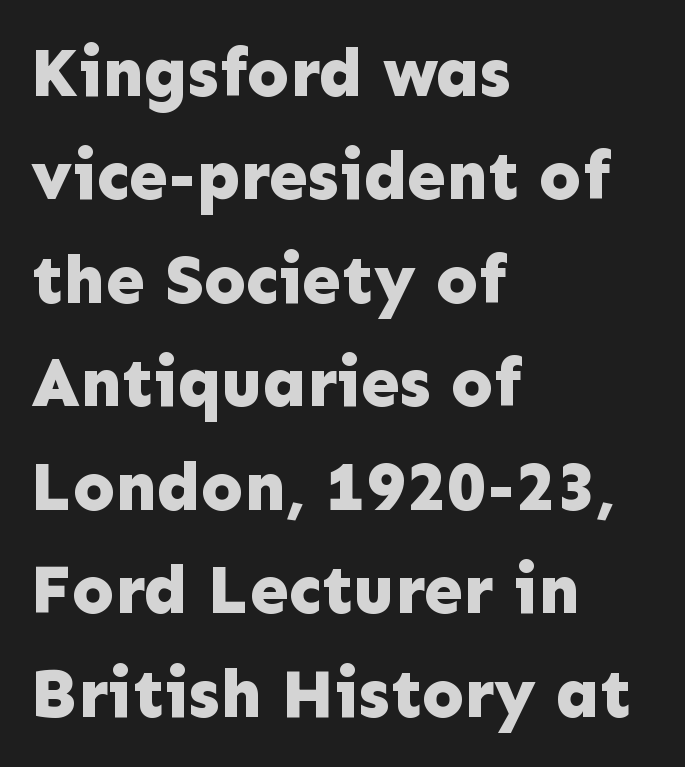
The image shows 69 px bold sans-serif type, upright; set left-aligned, normal line spacing (1.5x), normal letter spacing, not underlined; low stroke contrast and a medium x-height.
